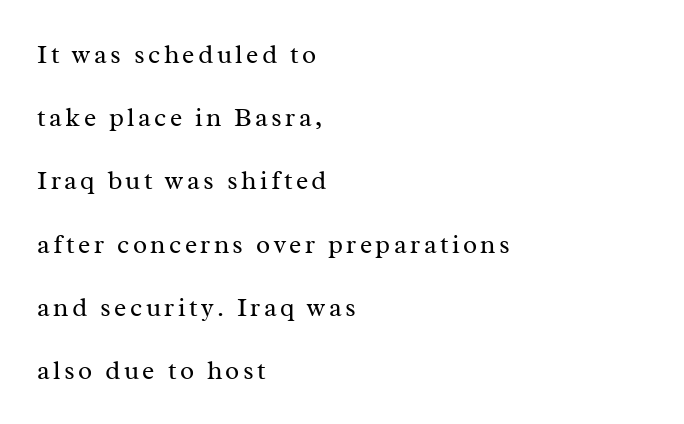
The image shows 26 px text type, upright; set left-aligned, loose line spacing (2.43x), not underlined.
